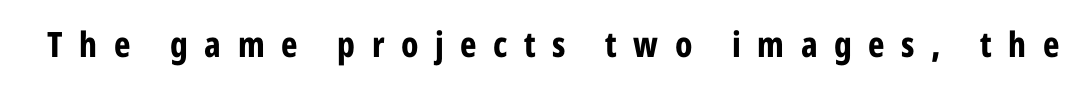
No word sits above an underline. Typographically, this falls in the sans-serif category. This sample has the flowing, uneven cadence of proportional lettering. The sample has been set heavy, in full bold. The font's upright variant was chosen for this text.
